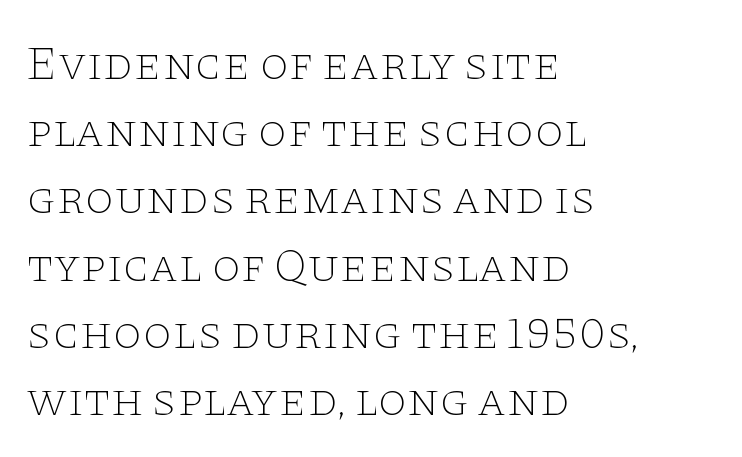
Is this a heavy cut? Hardly; it is regular or lighter. You could not count columns in this text — the font is proportionally spaced. The letters sit at their default tracking, neither squeezed nor spread. Observe the serifs anchoring each vertical stroke in this sample. What's the leading like? Ordinary, nothing unusual. The typesetter chose a ragged-right arrangement here.
